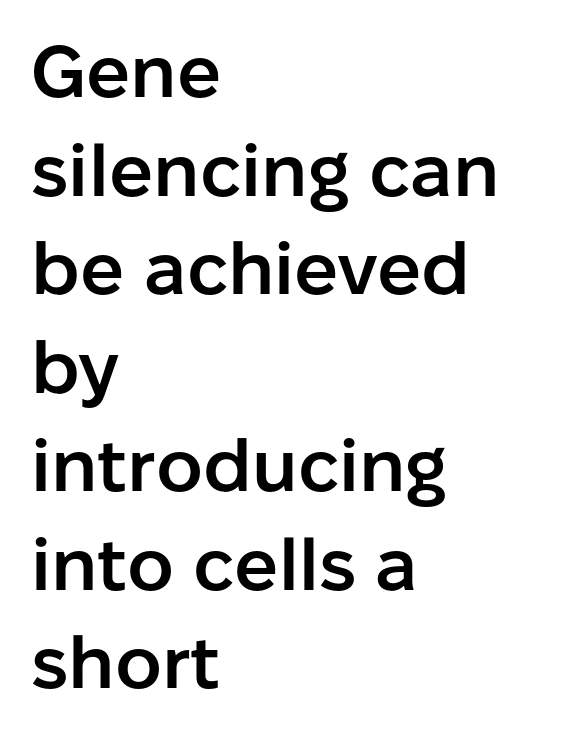
Descenders hang freely into open space. Check where the strokes stop: nothing finishes them off — pure sans. This is roman type, the default non-slanted kind. The lines sit at an ordinary, default distance from one another. The rag falls on the right side of this text block.
